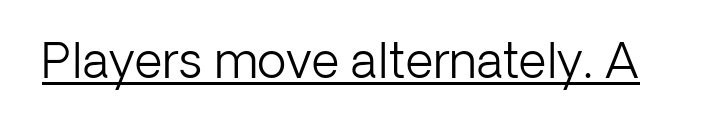
Q: Is the text bold? A: No.
Q: Is the text italic (slanted)? A: No, it is upright.
Q: Is the typeface a serif or a sans-serif typeface? A: Sans-serif.
Q: Is the text underlined? A: Yes.
Q: Is the spacing between letters normal or unusually wide? A: Normal.
Q: Width (condensed, normal, or wide)? A: Normal.
Q: Stroke contrast? A: Low.
Q: x-height? A: Medium.
Q: Monospaced? A: No.
